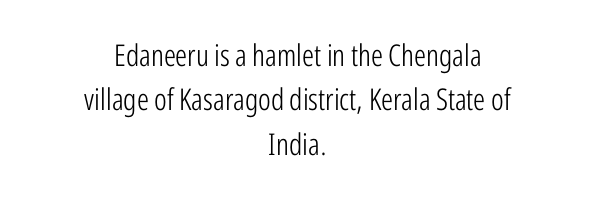
The letterforms sit at book weight or below. Letter spacing: default. Each letter keeps its own natural width here, so spacing adapts to shape. Reading down the column, the eye jumps a familiar distance to each next line. A roman cut, with each character standing at attention. Is this a sans? Yes — the strokes have no serifs.
